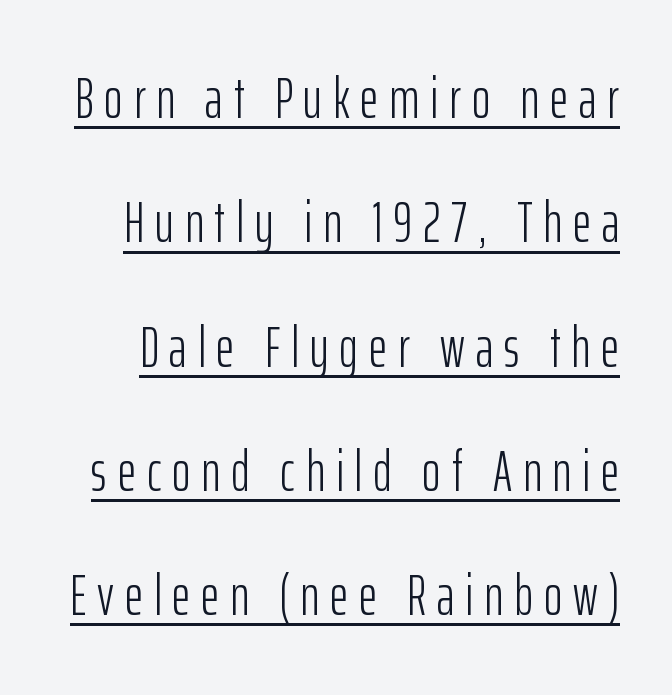
The image shows 57 px light, condensed sans-serif type, upright; set loose line spacing (2.18x), underlined; low stroke contrast and a medium x-height.
